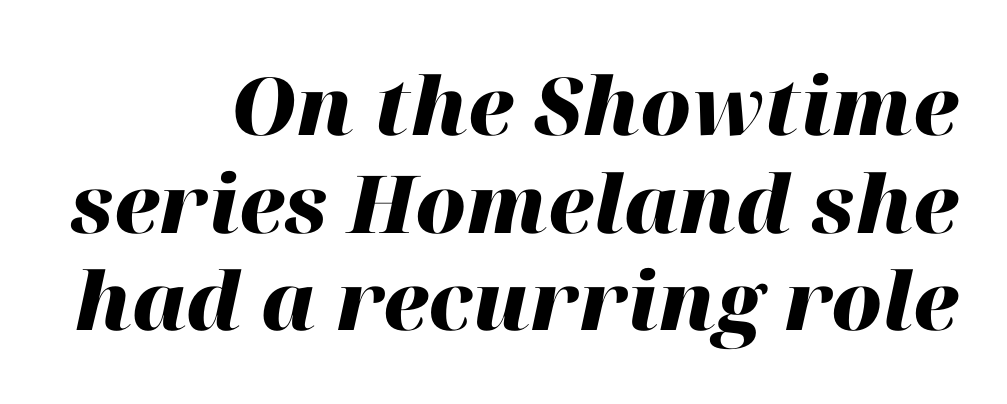
{"italic": "yes", "lean": "right", "slant_degrees": 12, "bold": "yes", "weight": "heavy", "width": "normal", "stroke_contrast": "high", "x_height": "medium", "monospaced": "no", "underline": "no", "align": "right", "line_spacing_ratio": 1.22, "letter_spacing": "normal", "letter_spacing_em": 0.0, "glyph_px": 80}
